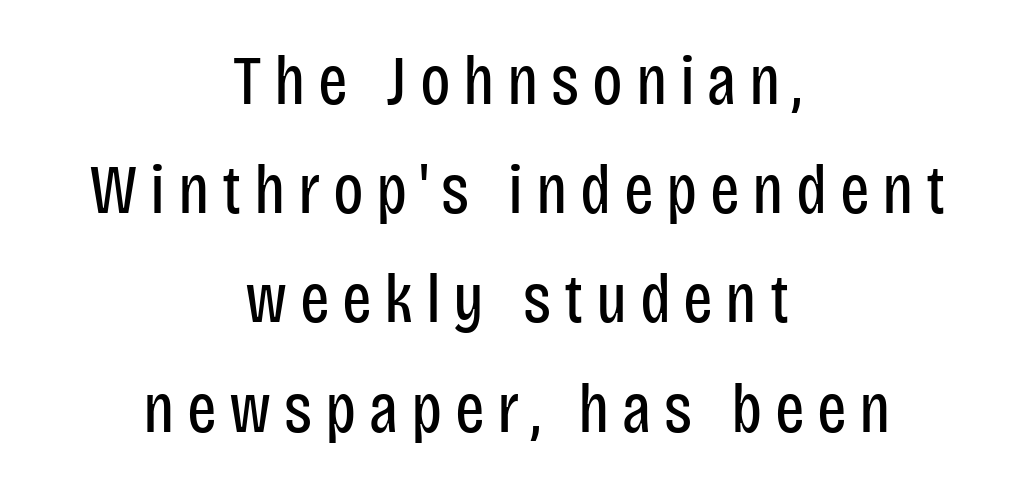
Q: Is the text bold? A: No.
Q: Is the text italic (slanted)? A: No, it is upright.
Q: Is the typeface a serif or a sans-serif typeface? A: Sans-serif.
Q: Is the text underlined? A: No.
Q: How is the paragraph aligned? A: Centered.
Q: Is the spacing between lines tight, normal or loose? A: Normal.
Q: Width (condensed, normal, or wide)? A: Condensed.
Q: Stroke contrast? A: Low.
Q: x-height? A: Large.
Q: Monospaced? A: No.
